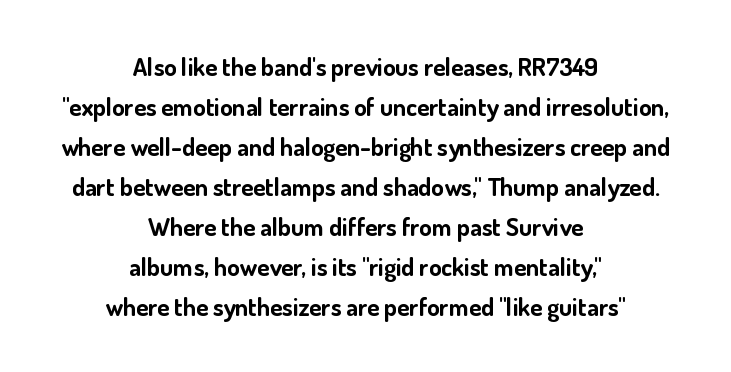
{"italic": "no", "bold": "yes", "underline": "no", "align": "center", "line_spacing": "normal", "line_spacing_ratio": 1.6, "letter_spacing": "normal", "letter_spacing_em": 0.0, "glyph_px": 25}
